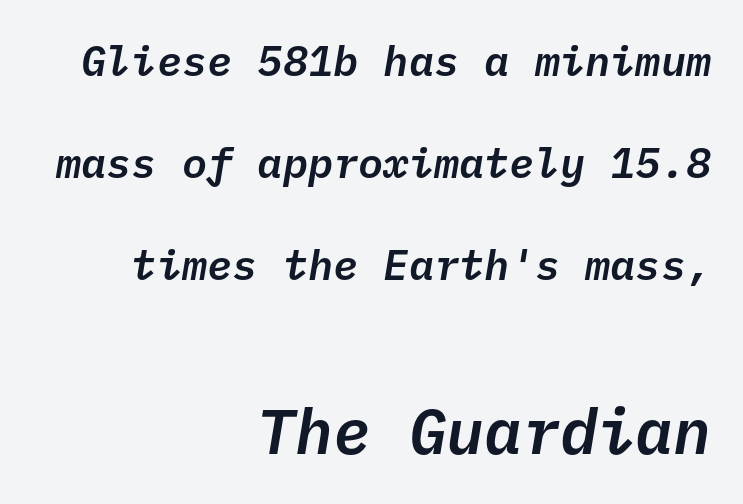
The image shows 63 px text type, italic (leaning right), monospaced; set right-aligned, loose line spacing (2.43x), normal letter spacing, not underlined; the second (bottom) block is 1.5x larger; low stroke contrast and a medium x-height.
